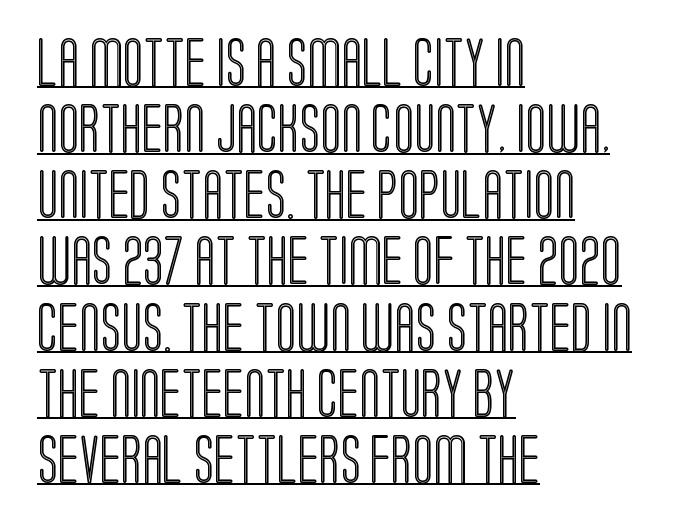
Q: Is the text italic (slanted)? A: No, it is upright.
Q: Is the text underlined? A: Yes.
Q: How is the paragraph aligned? A: Left-aligned.
Q: Is the spacing between letters normal or unusually wide? A: Normal.
Q: Is the spacing between lines tight, normal or loose? A: Normal.
Q: Width (condensed, normal, or wide)? A: Condensed.
Q: x-height? A: Large.
Q: Monospaced? A: No.
